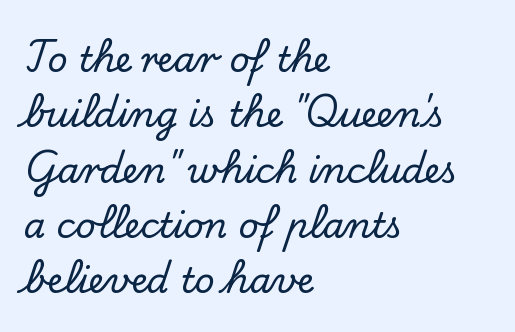
Typeset ragged right — the left edge is the straight one. Serifs: yes, visible at the terminals of the letterforms. Glyph-to-glyph distance matches everyday printed text. Note the varied advance widths — an 'i' is clearly narrower than an 'm'.
